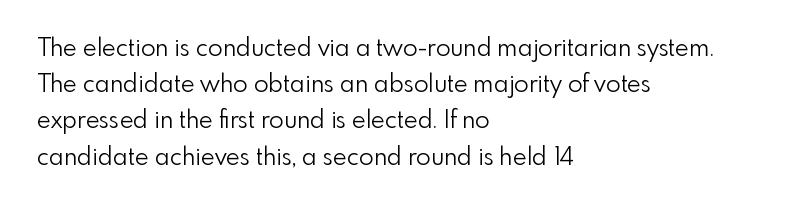
{"italic": "no", "bold": "no", "underline": "no", "align": "left", "line_spacing": "normal", "line_spacing_ratio": 1.51, "letter_spacing": "normal", "letter_spacing_em": 0.0, "glyph_px": 24}
